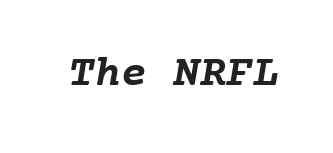
{"bold": "yes", "weight": "semibold", "width": "normal", "stroke_contrast": "low", "x_height": "medium", "monospaced": "yes", "underline": "no", "letter_spacing": "normal", "letter_spacing_em": 0.0, "glyph_px": 44}
